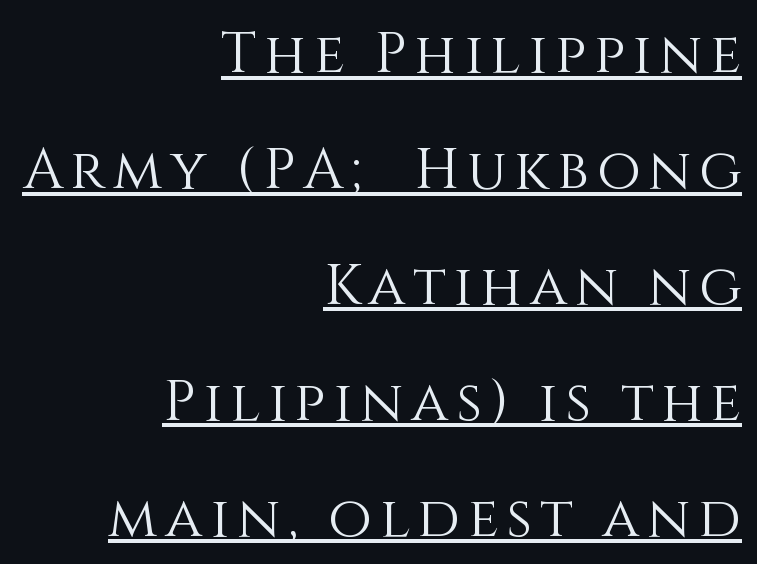
The image shows 56 px light type, upright; set right-aligned, loose line spacing (2.07x), underlined; medium stroke contrast and a large x-height.
